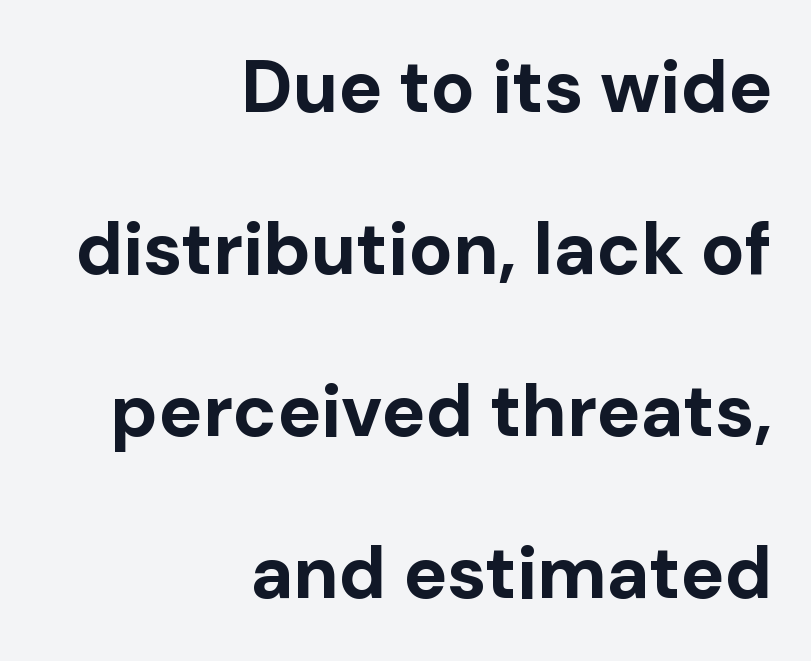
Q: Is the text bold? A: Yes.
Q: Is the text italic (slanted)? A: No, it is upright.
Q: Is the typeface a serif or a sans-serif typeface? A: Sans-serif.
Q: Is the text underlined? A: No.
Q: How is the paragraph aligned? A: Right-aligned.
Q: Is the spacing between letters normal or unusually wide? A: Normal.
Q: Is the spacing between lines tight, normal or loose? A: Loose.
Q: Width (condensed, normal, or wide)? A: Normal.
Q: Stroke contrast? A: Low.
Q: x-height? A: Medium.
Q: Monospaced? A: No.
